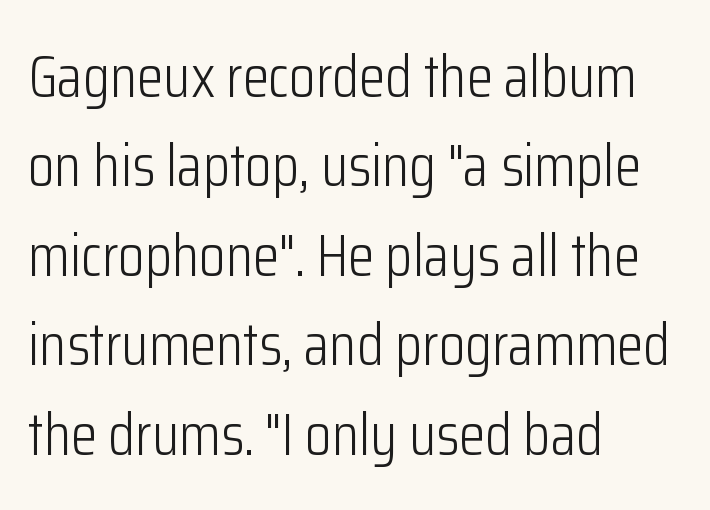
Q: Is the text bold? A: No.
Q: Is the text italic (slanted)? A: No, it is upright.
Q: Is the typeface a serif or a sans-serif typeface? A: Sans-serif.
Q: Is the text underlined? A: No.
Q: How is the paragraph aligned? A: Left-aligned.
Q: Is the spacing between letters normal or unusually wide? A: Normal.
Q: Is the spacing between lines tight, normal or loose? A: Normal.
Q: Width (condensed, normal, or wide)? A: Condensed.
Q: Stroke contrast? A: Low.
Q: x-height? A: Medium.
Q: Monospaced? A: No.
